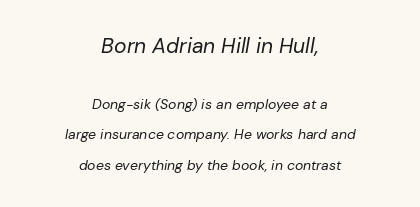
Q: Is the text bold? A: No.
Q: Is the text italic (slanted)? A: Yes, it leans right by about 10 degrees.
Q: Is the text underlined? A: No.
Q: How is the paragraph aligned? A: Centered.
Q: Is the spacing between letters normal or unusually wide? A: Normal.
Q: Is the spacing between lines tight, normal or loose? A: Loose.
Q: Which block of text is set in a larger size, the first (top) or the second (bottom)? A: The first (top) one.
